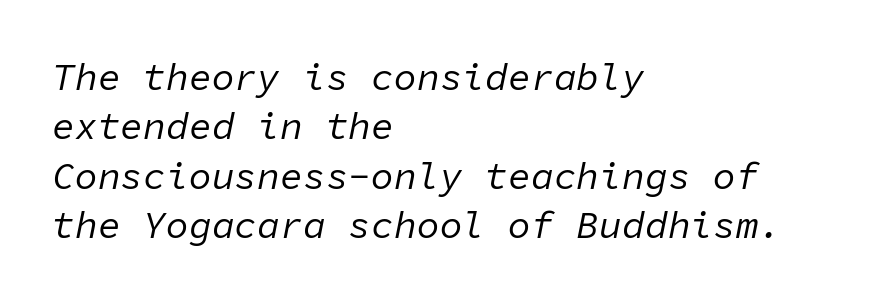
The image shows 38 px regular-weight type, italic (leaning right), monospaced; set left-aligned, normal line spacing (1.3x), normal letter spacing, not underlined; low stroke contrast and a medium x-height.
